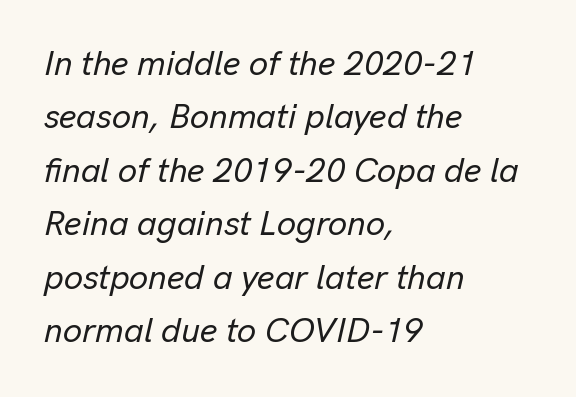
Q: Is the text italic (slanted)? A: Yes, it leans right by about 13 degrees.
Q: Is the text underlined? A: No.
Q: How is the paragraph aligned? A: Left-aligned.
Q: Is the spacing between letters normal or unusually wide? A: Normal.
Q: Is the spacing between lines tight, normal or loose? A: Normal.
Q: Width (condensed, normal, or wide)? A: Normal.
Q: Stroke contrast? A: Low.
Q: x-height? A: Medium.
Q: Monospaced? A: No.
